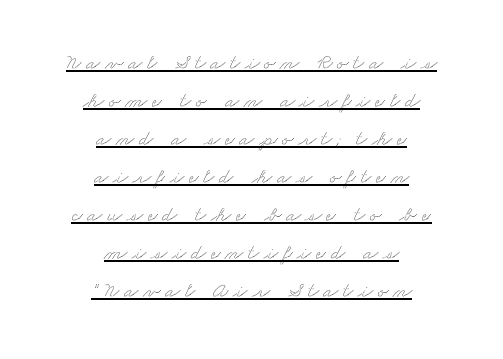
{"underline": "yes", "align": "center", "line_spacing_ratio": 1.81, "letter_spacing": "wide", "letter_spacing_em": 0.23, "glyph_px": 21}
